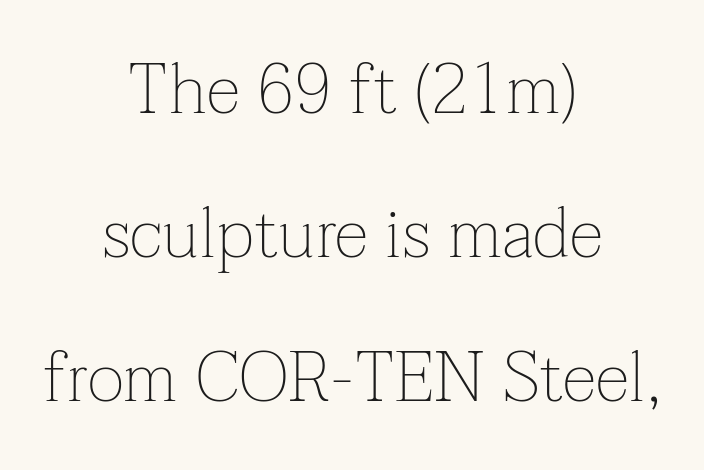
The image shows 70 px thin serif type, upright; set centered, loose line spacing (2.06x), normal letter spacing, not underlined; low stroke contrast and a medium x-height.
